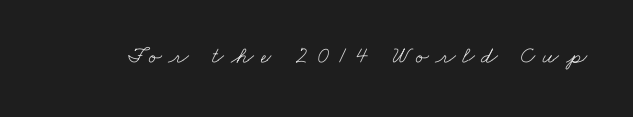
{"bold": "no", "underline": "no", "letter_spacing": "wide", "letter_spacing_em": 0.27, "glyph_px": 24}
